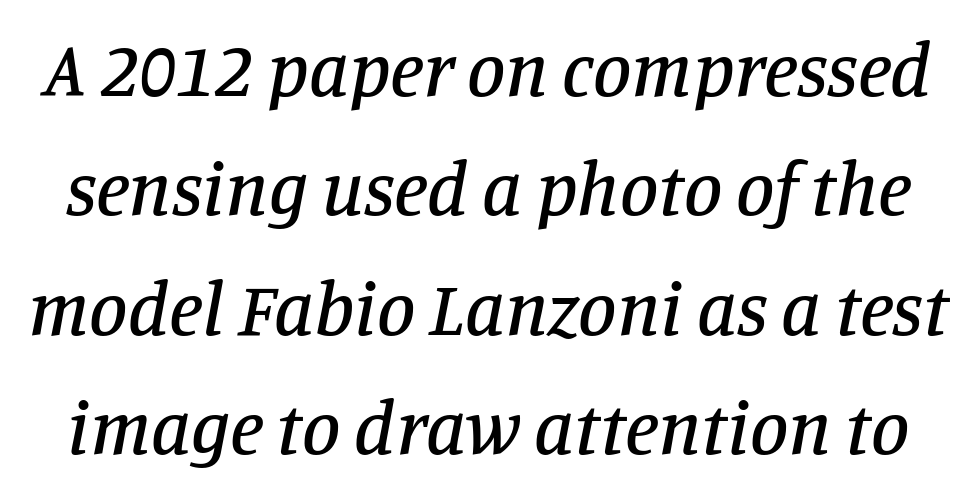
The image shows 77 px serif type, italic (leaning right); set normal line spacing (1.55x), normal letter spacing, not underlined; low stroke contrast and a large x-height.
